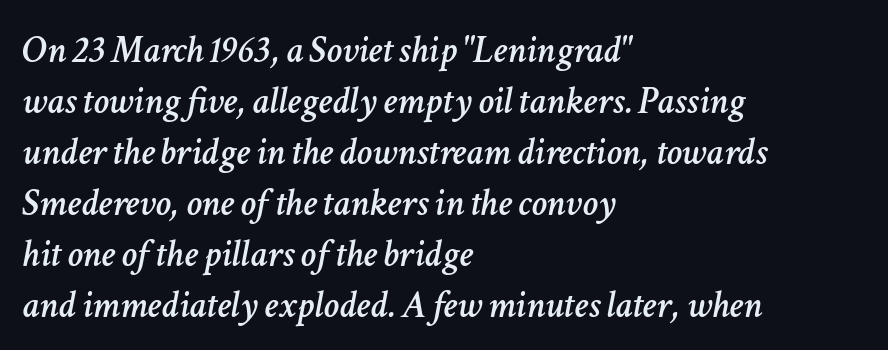
Q: Is the text italic (slanted)? A: Yes, it leans right by about 11 degrees.
Q: Is the text underlined? A: No.
Q: How is the paragraph aligned? A: Left-aligned.
Q: Is the spacing between letters normal or unusually wide? A: Normal.
Q: Is the spacing between lines tight, normal or loose? A: Normal.
Q: Width (condensed, normal, or wide)? A: Normal.
Q: Stroke contrast? A: Low.
Q: x-height? A: Medium.
Q: Monospaced? A: No.
